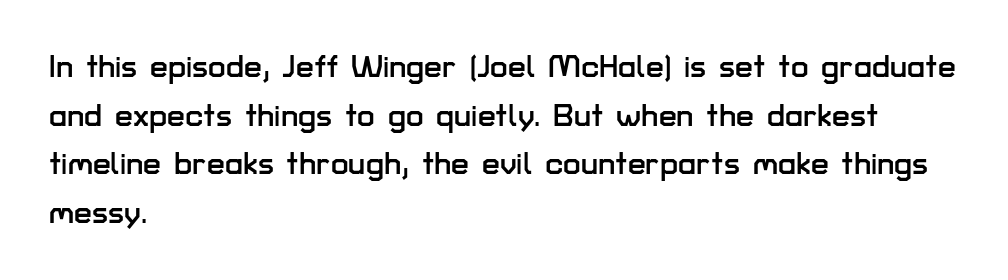
Q: Is the text italic (slanted)? A: No, it is upright.
Q: Is the typeface a serif or a sans-serif typeface? A: Sans-serif.
Q: Is the text underlined? A: No.
Q: How is the paragraph aligned? A: Left-aligned.
Q: Is the spacing between letters normal or unusually wide? A: Normal.
Q: Is the spacing between lines tight, normal or loose? A: Normal.
Q: Width (condensed, normal, or wide)? A: Normal.
Q: Stroke contrast? A: Low.
Q: x-height? A: Medium.
Q: Monospaced? A: No.
